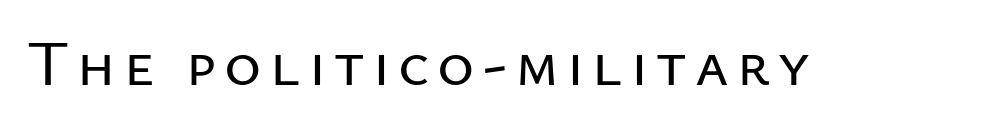
The image shows 63 px sans-serif type, upright; set not underlined; low stroke contrast and a medium x-height.
